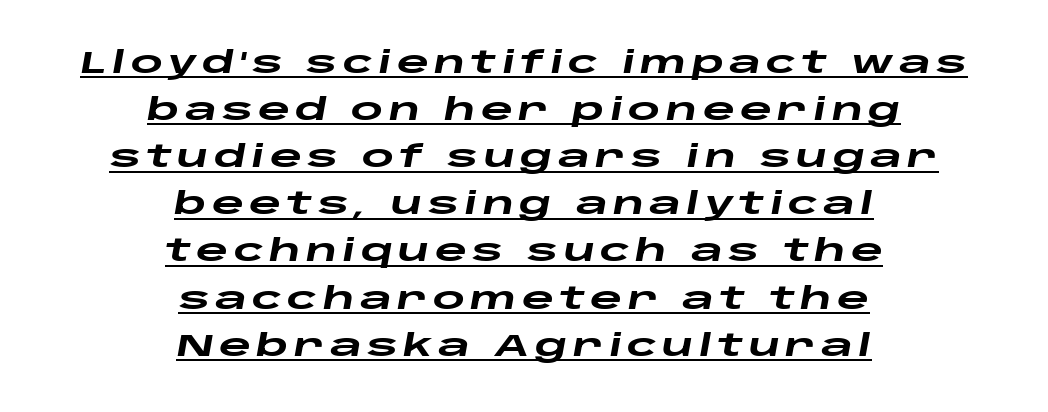
Q: Is the text bold? A: Yes.
Q: Is the text italic (slanted)? A: Yes, it leans right by about 10 degrees.
Q: Is the text underlined? A: Yes.
Q: How is the paragraph aligned? A: Centered.
Q: Is the spacing between lines tight, normal or loose? A: Normal.
Q: Width (condensed, normal, or wide)? A: Wide.
Q: Stroke contrast? A: Low.
Q: x-height? A: Large.
Q: Monospaced? A: No.
